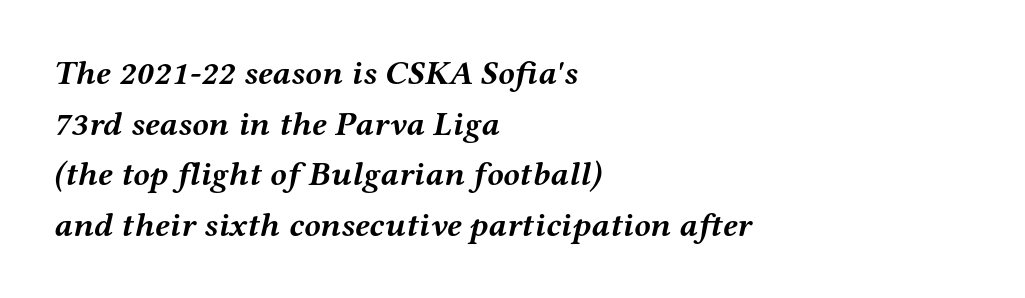
Q: Is the text bold? A: Yes.
Q: Is the text italic (slanted)? A: Yes, it leans right by about 12 degrees.
Q: Is the typeface a serif or a sans-serif typeface? A: Serif.
Q: Is the text underlined? A: No.
Q: How is the paragraph aligned? A: Left-aligned.
Q: Is the spacing between letters normal or unusually wide? A: Normal.
Q: Is the spacing between lines tight, normal or loose? A: Normal.
Q: Width (condensed, normal, or wide)? A: Wide.
Q: Stroke contrast? A: Medium.
Q: x-height? A: Medium.
Q: Monospaced? A: No.
